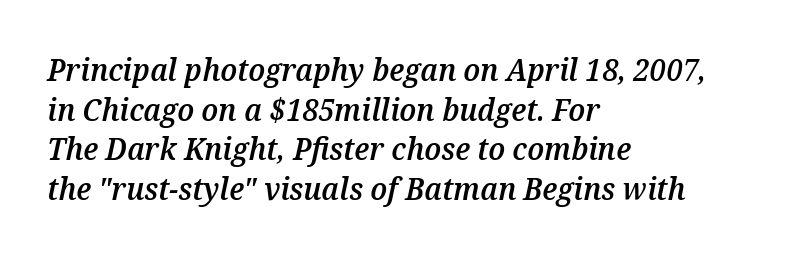
The image shows 31 px semibold type, italic (leaning right); set left-aligned, normal line spacing (1.28x), normal letter spacing, not underlined; medium stroke contrast and a medium x-height.
